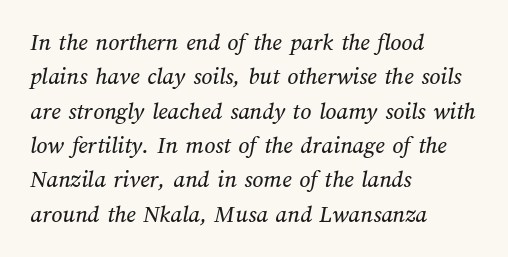
Q: Is the text underlined? A: No.
Q: How is the paragraph aligned? A: Left-aligned.
Q: Is the spacing between letters normal or unusually wide? A: Normal.
Q: Is the spacing between lines tight, normal or loose? A: Normal.
